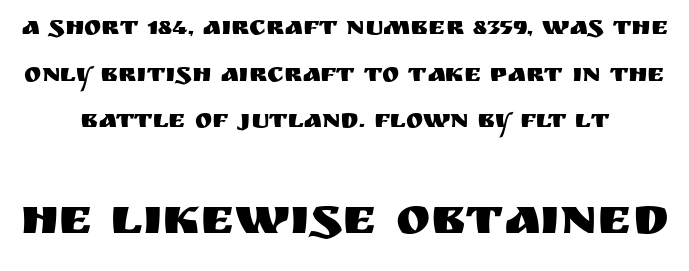
Caption: upper text group reduced, lower text group enlarged. Characters follow at the spacing the type designer built in. This sample has the flowing, uneven cadence of proportional lettering. The letters stand upright; this is a roman face.
